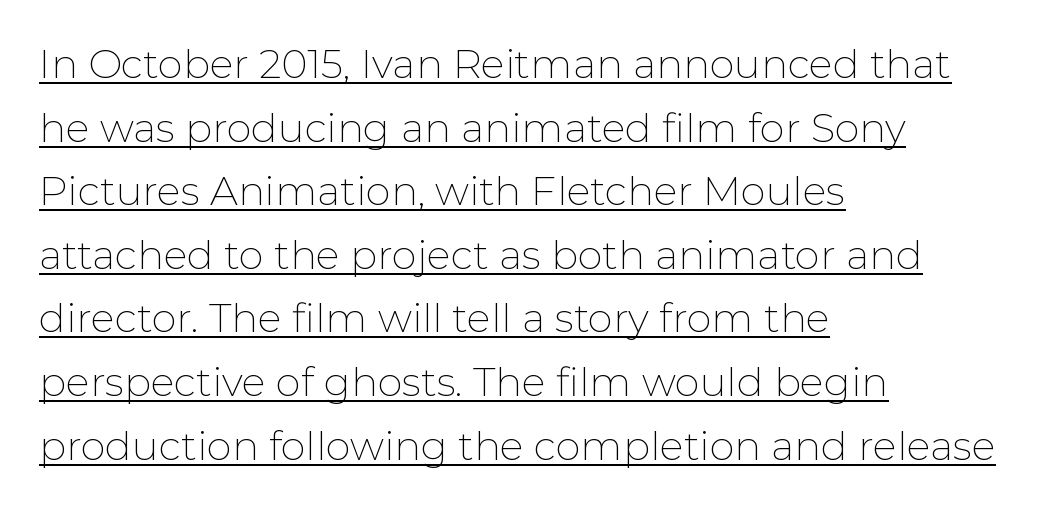
The image shows 40 px thin sans-serif type, upright; set left-aligned, normal line spacing (1.59x), normal letter spacing, underlined; low stroke contrast and a medium x-height.
